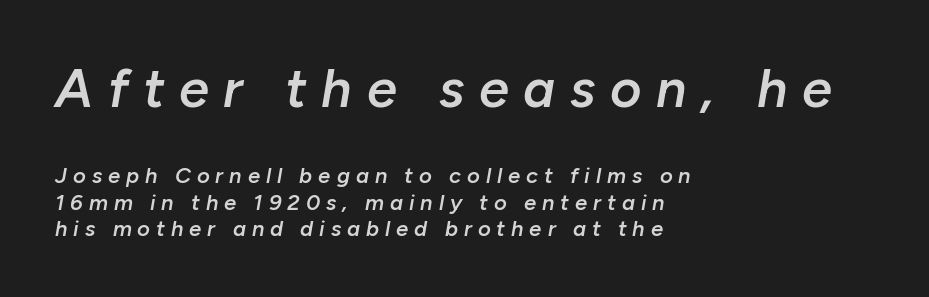
{"italic": "yes", "lean": "right", "slant_degrees": 10, "bold": "semi", "weight": "semibold", "width": "normal", "stroke_contrast": "low", "x_height": "medium", "monospaced": "no", "underline": "no", "align": "left", "line_spacing_ratio": 1.19, "letter_spacing": "wide", "letter_spacing_em": 0.27, "larger_block": "first", "size_ratio": 2.45, "glyph_px": 54}
